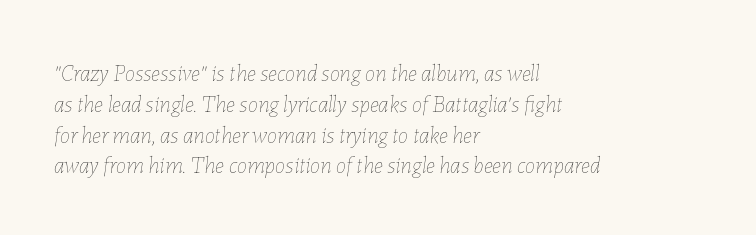
All the whitespace from short lines collects on the right. Clear beneath every line of the passage. Rows of type keep a routine distance in the vertical direction. The characters are drawn with everyday or finer stroke widths. The rendering applies a slant to the glyphs.
